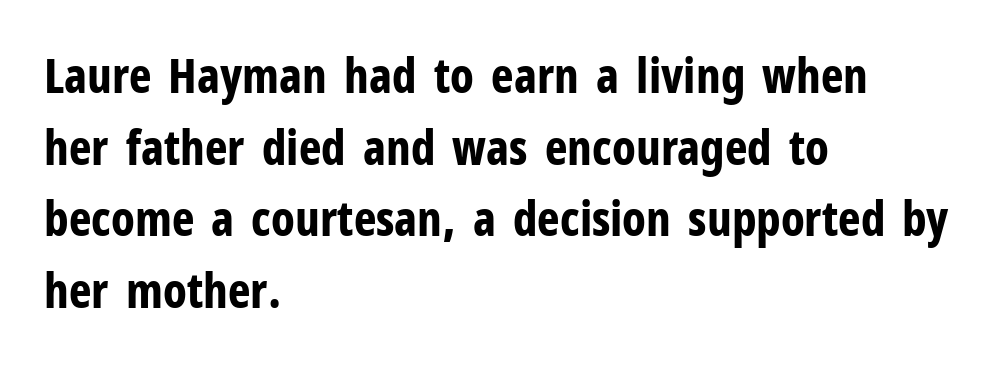
The image shows 48 px bold, condensed sans-serif type, upright; set left-aligned, normal line spacing (1.49x), normal letter spacing, not underlined; low stroke contrast and a medium x-height.
